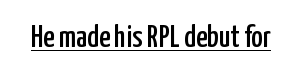
Think of a printed novel: that variable character pitch is what you see here. The sample's only ornament is a line tracing under the words. Vertical strokes here are truly vertical. Letterform terminals end flat and unadorned throughout the passage. Nobody touched the tracking dial on this one.
